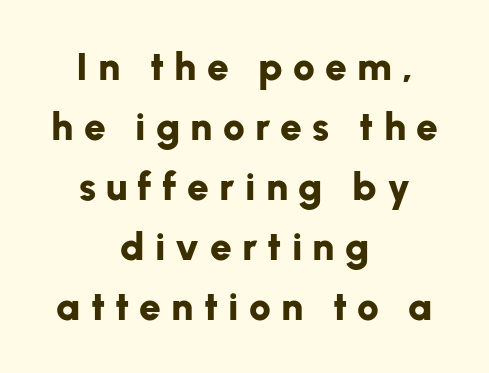
The image shows 39 px bold sans-serif type, upright; set centered, normal line spacing (1.54x), unusually wide letter spacing (+0.26 em), not underlined; low stroke contrast and a medium x-height.
